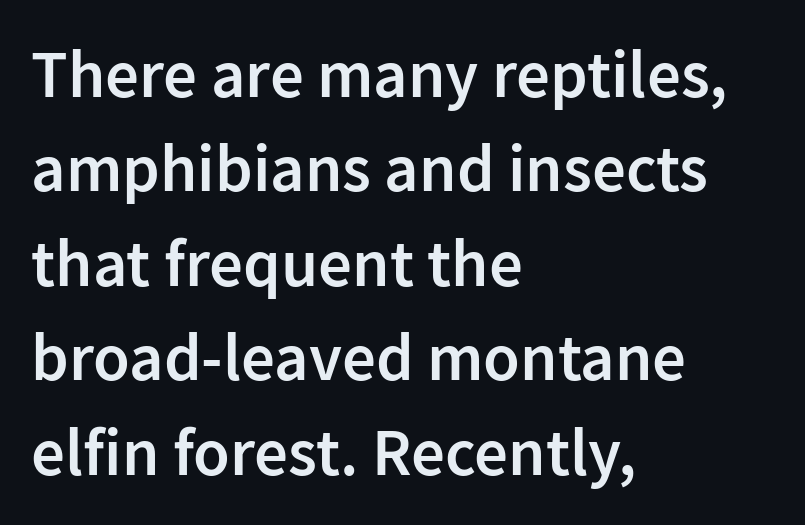
You can tell it's not italic because the verticals are truly vertical. Is the letter spacing exaggerated? No — it looks like the ordinary default. What weight is shown? A semibold, between regular and bold. Notice how the passage keeps a crisp vertical edge on the left only. This sample uses a sans-serif face. Honestly, the row spacing looks completely unremarkable.
